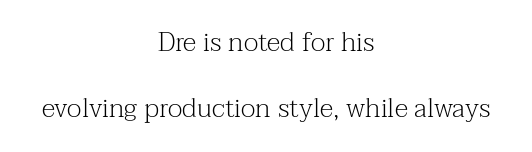
Stem width sits at or under what a default text font uses. The area under the type is left untouched. Short note: letters normally spaced. The typesetter chose a symmetrical, centered arrangement here. Does the lettering tilt? It doesn't — this is upright.
